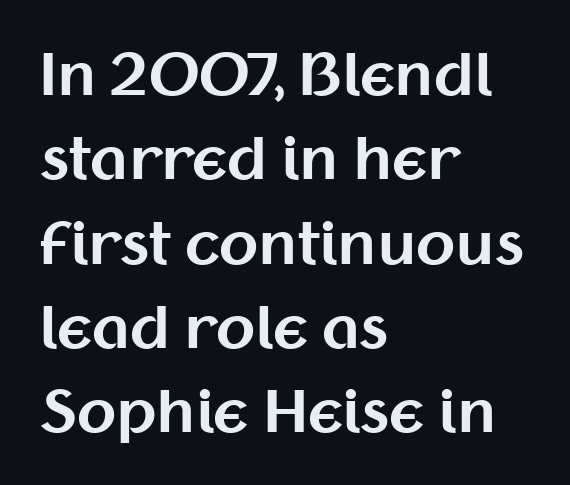
The passage is arranged the way most books set body copy — flush left. Posture: upright roman. These words are printed bold, with thick strokes throughout. Classification — sans serif. Only glyphs here, with clear space below each row.
